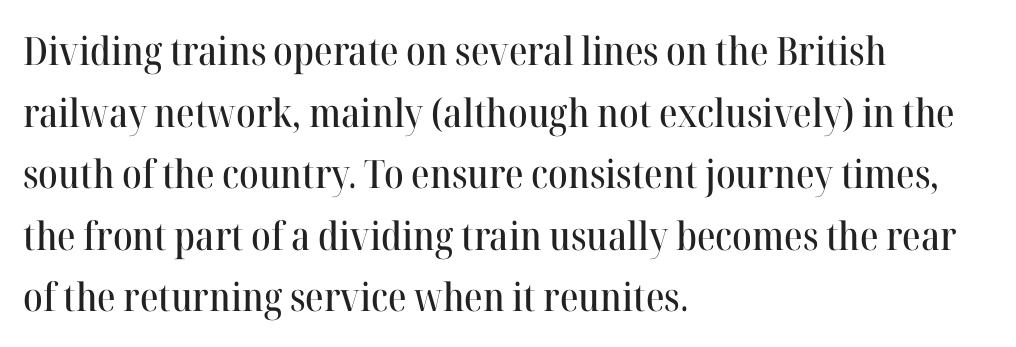
{"serif": "yes", "italic": "no", "width": "normal", "stroke_contrast": "high", "x_height": "medium", "monospaced": "no", "underline": "no", "align": "left", "line_spacing": "normal", "line_spacing_ratio": 1.58, "letter_spacing": "normal", "letter_spacing_em": 0.0, "glyph_px": 39}
